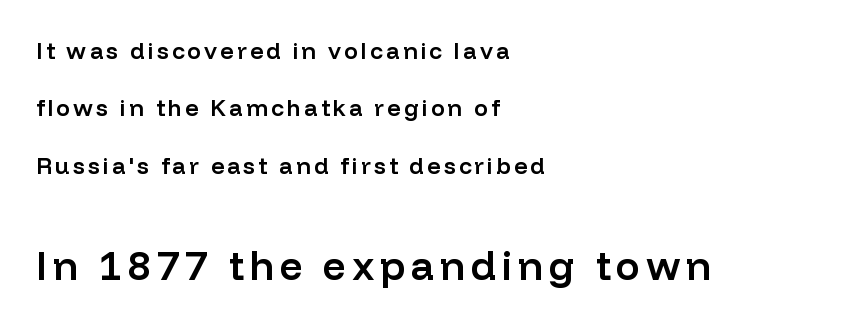
The image shows 40 px semibold sans-serif type, upright; set left-aligned, loose line spacing (2.49x), not underlined; the second (bottom) block is 1.74x larger; low stroke contrast and a medium x-height.
